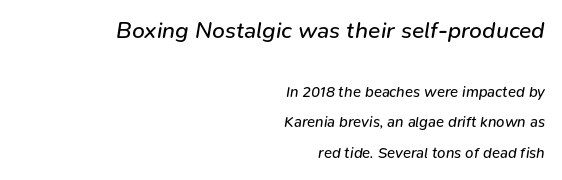
The image shows 23 px text type, italic (leaning right); set right-aligned, loose line spacing (2.05x), normal letter spacing, not underlined; the first (top) block is 1.53x larger.
